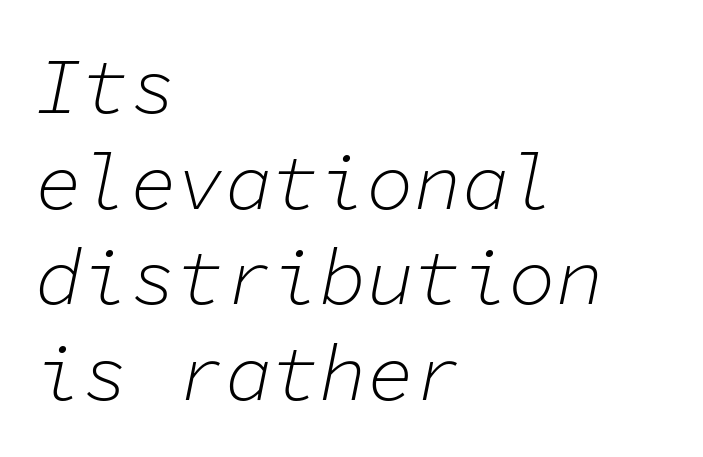
{"italic": "yes", "lean": "right", "slant_degrees": 11, "bold": "no", "weight": "light", "width": "normal", "stroke_contrast": "low", "x_height": "medium", "monospaced": "yes", "underline": "no", "align": "left", "line_spacing_ratio": 1.21, "letter_spacing": "normal", "letter_spacing_em": 0.0, "glyph_px": 79}
